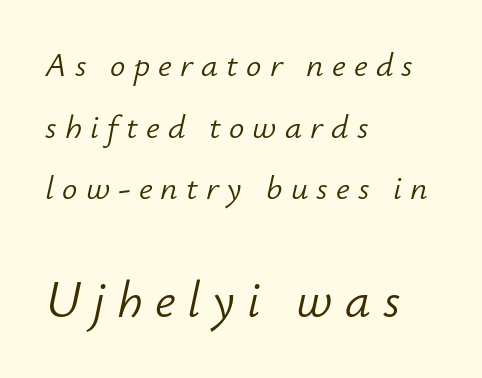
The image shows 51 px light type, italic (leaning right); set left-aligned, line spacing 1.81x, unusually wide letter spacing (+0.24 em), not underlined; the second (bottom) block is 1.5x larger; low stroke contrast and a small x-height.
